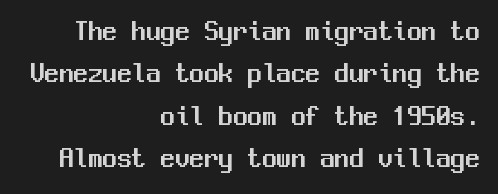
The image shows 29 px sans-serif type, upright, monospaced; set right-aligned, normal line spacing (1.46x), normal letter spacing, not underlined; medium stroke contrast and a medium x-height.
